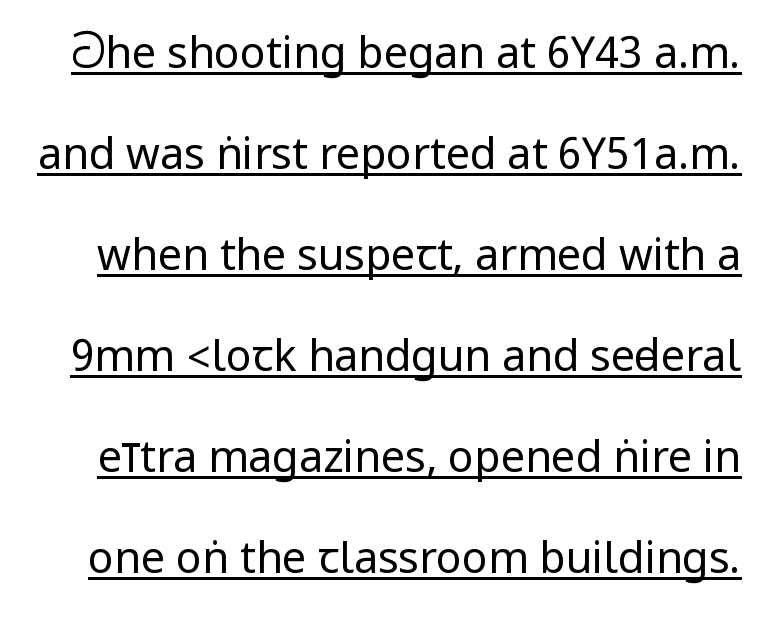
{"serif": "no", "italic": "no", "bold": "no", "weight": "regular", "width": "condensed", "stroke_contrast": "low", "underline": "yes", "line_spacing": "loose", "line_spacing_ratio": 2.35, "letter_spacing": "normal", "letter_spacing_em": 0.0, "glyph_px": 43}
